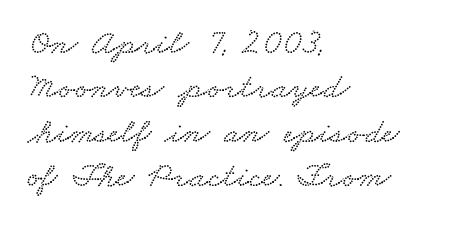
Proportional: the letters do not fall into vertical columns. Plain, unruled lines of type. A student would call this left alignment; a typographer would say flush left, rag right. Short note: letters normally spaced.
